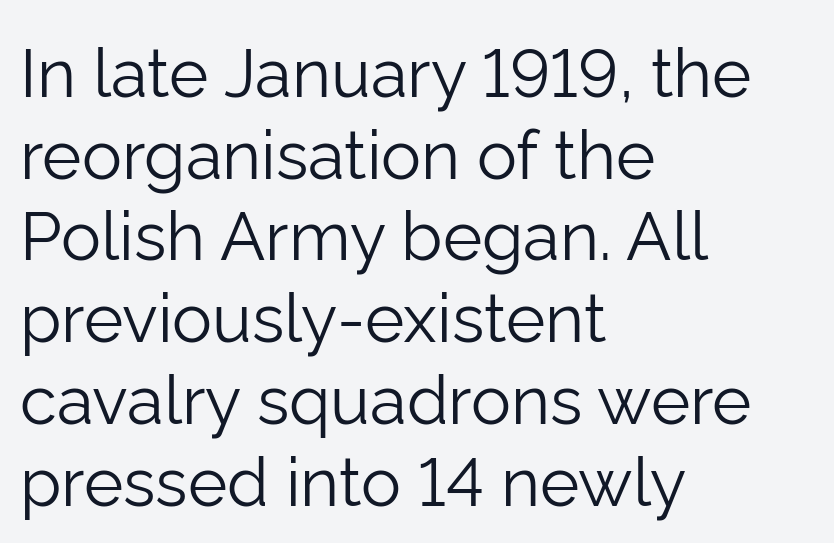
The image shows 67 px light sans-serif type, upright; set left-aligned, line spacing 1.22x, normal letter spacing, not underlined; low stroke contrast and a medium x-height.
